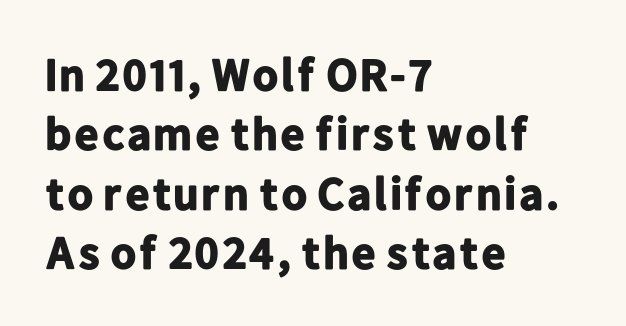
Plenty of ink on the page — the face is bold. Is there much room between lines? A standard amount, neither cramped nor airy. Horizontally, the lines are justified to the leading edge only. Ordinary non-slanted type is in use. The glyphs are unaccompanied by any horizontal stroke below them.
